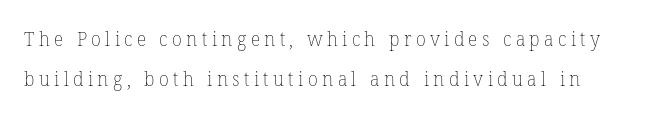
Q: Is the text bold? A: No.
Q: Is the text italic (slanted)? A: No, it is upright.
Q: Is the text underlined? A: No.
Q: Is the spacing between letters normal or unusually wide? A: Unusually wide.
Q: Is the spacing between lines tight, normal or loose? A: Loose.
